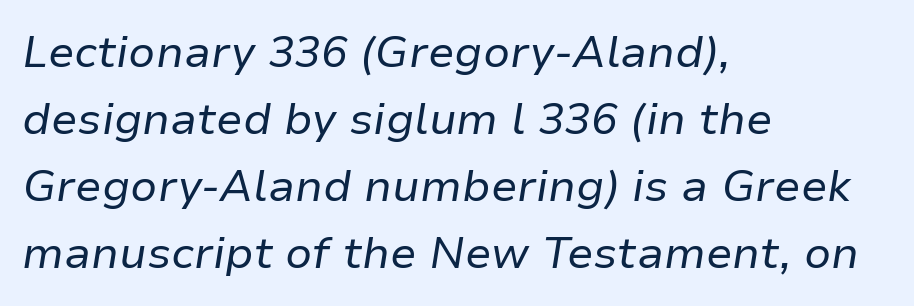
Q: Is the text bold? A: No.
Q: Is the text italic (slanted)? A: Yes, it leans right by about 9 degrees.
Q: Is the text underlined? A: No.
Q: How is the paragraph aligned? A: Left-aligned.
Q: Is the spacing between letters normal or unusually wide? A: Normal.
Q: Is the spacing between lines tight, normal or loose? A: Normal.
Q: Width (condensed, normal, or wide)? A: Normal.
Q: Stroke contrast? A: Low.
Q: x-height? A: Medium.
Q: Monospaced? A: No.
